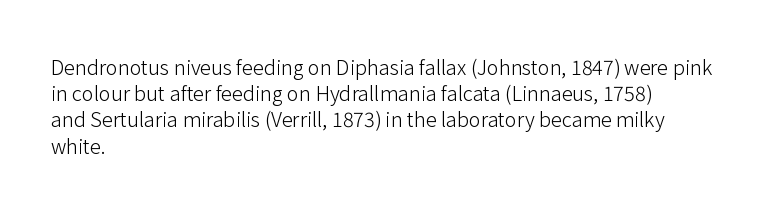
{"italic": "no", "bold": "no", "underline": "no", "align": "left", "line_spacing": "normal", "line_spacing_ratio": 1.31, "letter_spacing": "normal", "letter_spacing_em": 0.0, "glyph_px": 20}
